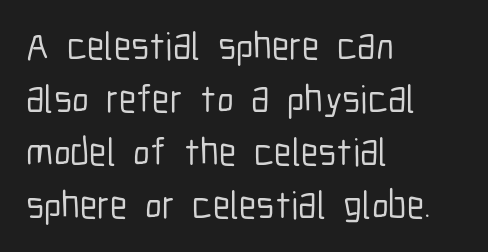
Underline: absent. The compositor pushed each line to the left boundary. Character widths vary here, with narrow letters taking less room than wide ones. It's the straight-up-and-down kind of type.
